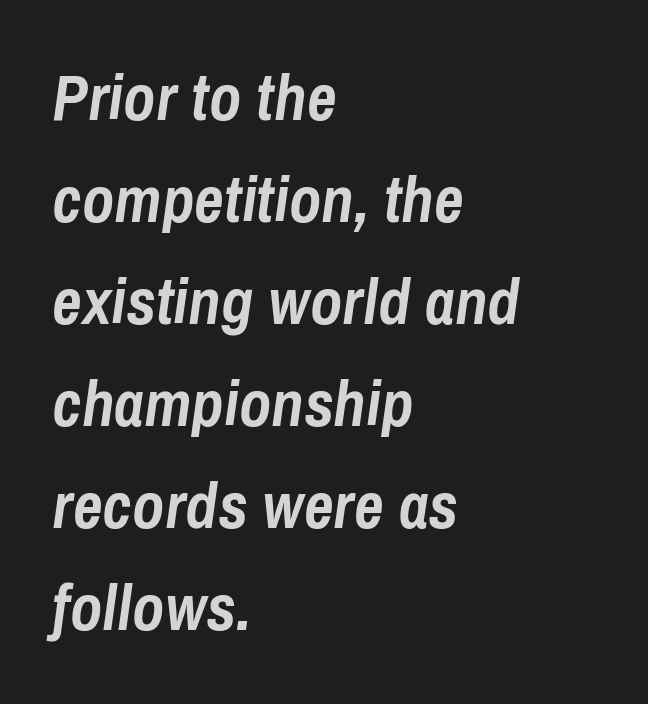
{"italic": "yes", "lean": "right", "slant_degrees": 8, "bold": "yes", "weight": "semibold", "width": "condensed", "stroke_contrast": "low", "x_height": "medium", "monospaced": "no", "underline": "no", "align": "left", "line_spacing": "normal", "line_spacing_ratio": 1.57, "letter_spacing": "normal", "letter_spacing_em": 0.0, "glyph_px": 65}
